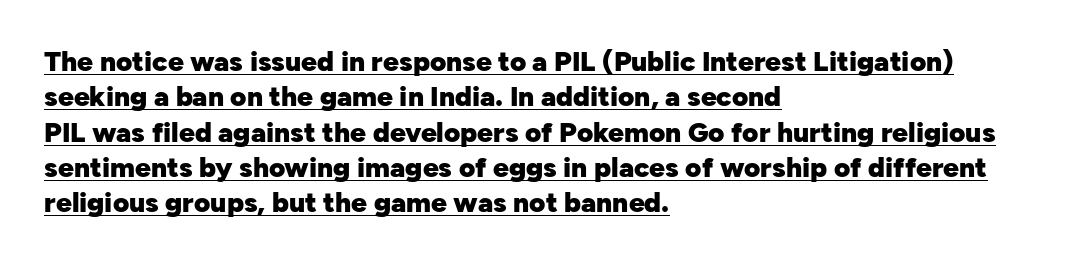
{"serif": "no", "italic": "no", "bold": "yes", "weight": "heavy", "width": "normal", "stroke_contrast": "low", "x_height": "medium", "monospaced": "no", "underline": "yes", "align": "left", "line_spacing": "normal", "line_spacing_ratio": 1.26, "letter_spacing": "normal", "letter_spacing_em": 0.0, "glyph_px": 28}
